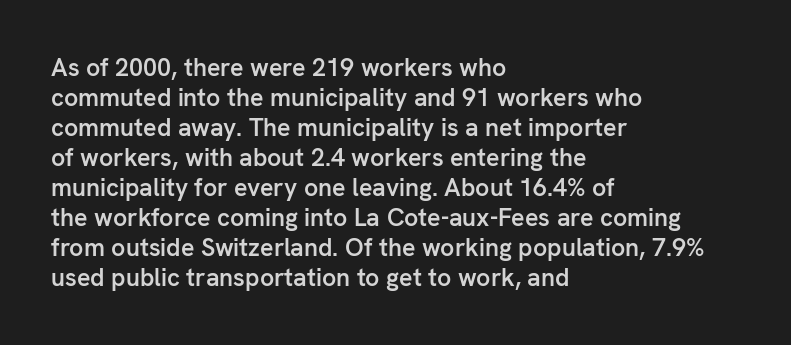
The image shows 25 px text type, upright; set left-aligned, line spacing 1.2x, normal letter spacing, not underlined.
